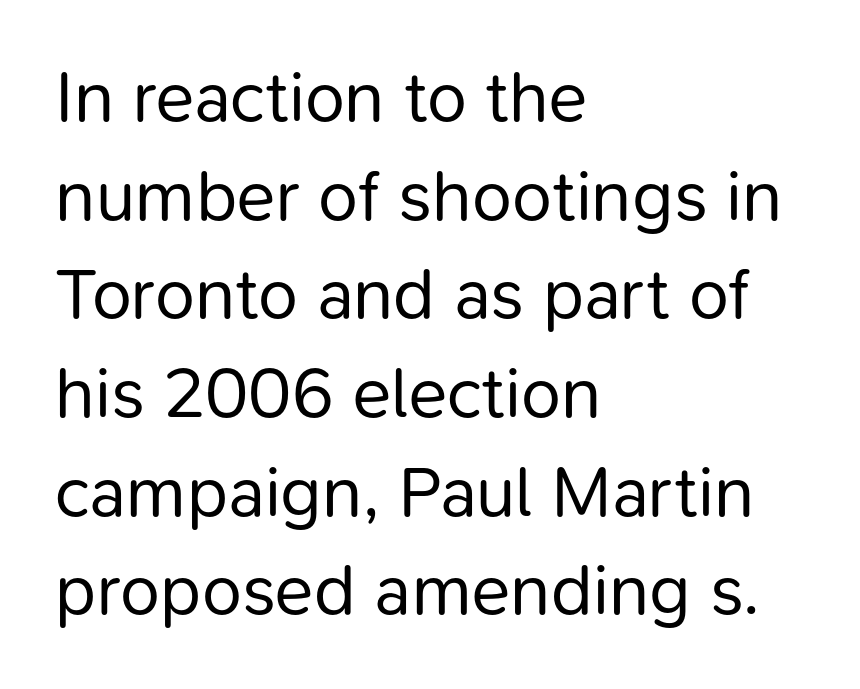
{"serif": "no", "italic": "no", "bold": "no", "weight": "regular", "width": "normal", "stroke_contrast": "low", "x_height": "medium", "monospaced": "no", "underline": "no", "align": "left", "line_spacing": "normal", "line_spacing_ratio": 1.37, "letter_spacing": "normal", "letter_spacing_em": 0.0, "glyph_px": 72}
